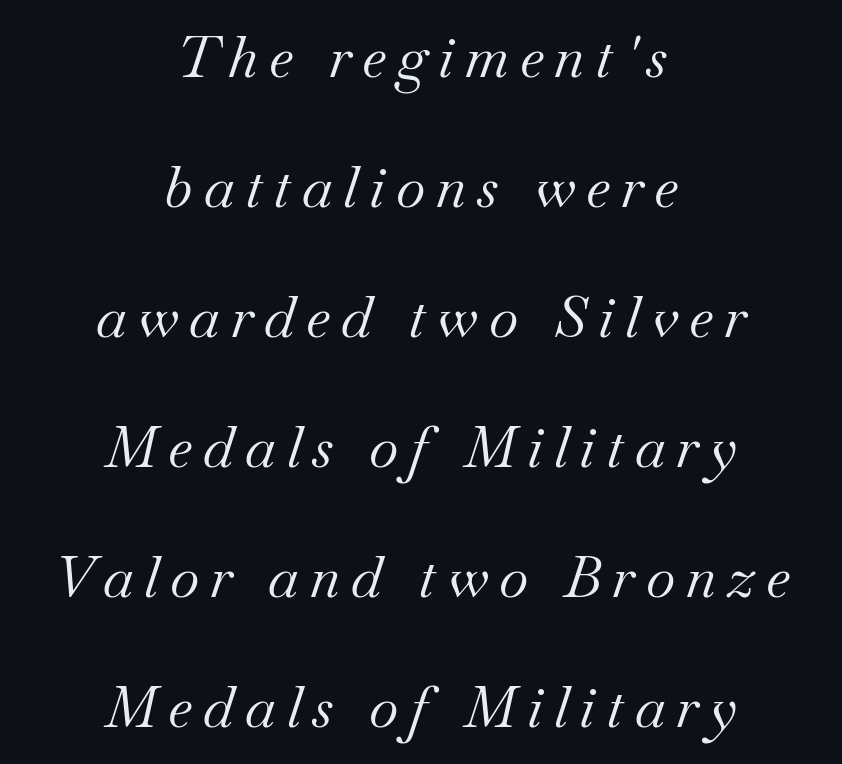
Q: Is the text bold? A: No.
Q: Is the text italic (slanted)? A: Yes, it leans right by about 18 degrees.
Q: Is the typeface a serif or a sans-serif typeface? A: Serif.
Q: Is the text underlined? A: No.
Q: How is the paragraph aligned? A: Centered.
Q: Is the spacing between lines tight, normal or loose? A: Loose.
Q: Width (condensed, normal, or wide)? A: Normal.
Q: Stroke contrast? A: Medium.
Q: x-height? A: Small.
Q: Monospaced? A: No.
